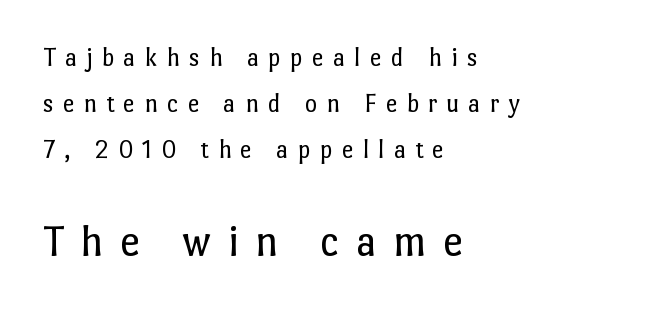
{"italic": "no", "bold": "no", "weight": "regular", "width": "normal", "stroke_contrast": "low", "x_height": "medium", "monospaced": "no", "underline": "no", "align": "left", "line_spacing_ratio": 1.77, "letter_spacing": "wide", "letter_spacing_em": 0.35, "larger_block": "second", "size_ratio": 1.73, "glyph_px": 45}
